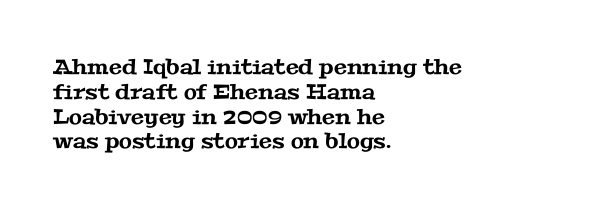
{"underline": "no", "align": "left", "line_spacing_ratio": 1.18, "letter_spacing": "normal", "letter_spacing_em": 0.0, "glyph_px": 21}
